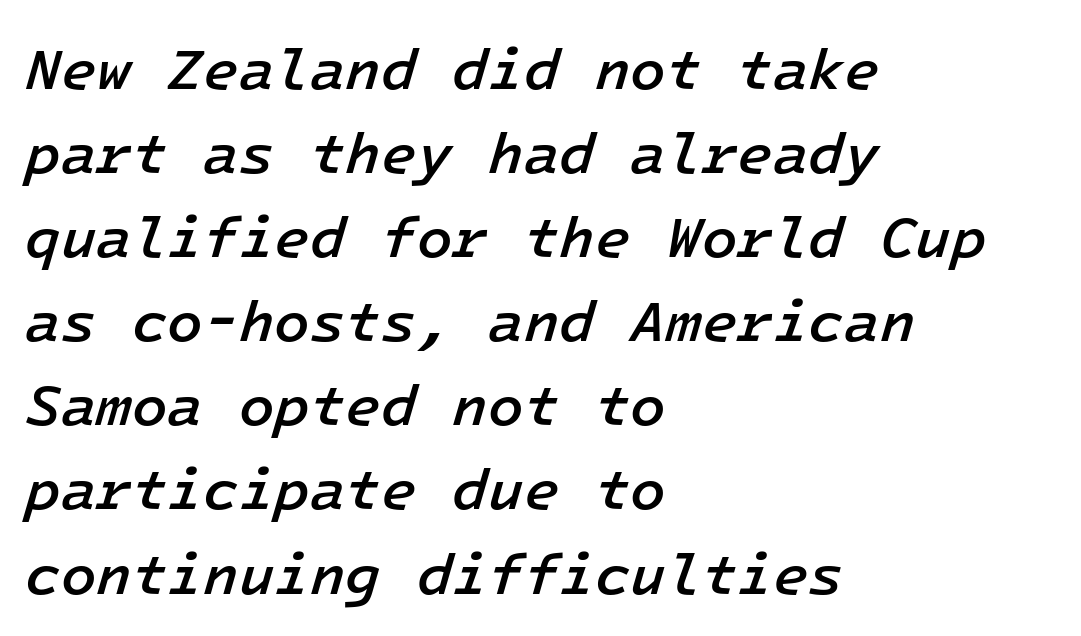
{"italic": "yes", "lean": "right", "slant_degrees": 16, "bold": "semi", "weight": "semibold", "width": "normal", "stroke_contrast": "low", "x_height": "medium", "monospaced": "yes", "underline": "no", "align": "left", "line_spacing": "normal", "line_spacing_ratio": 1.45, "letter_spacing": "normal", "letter_spacing_em": 0.0, "glyph_px": 58}
